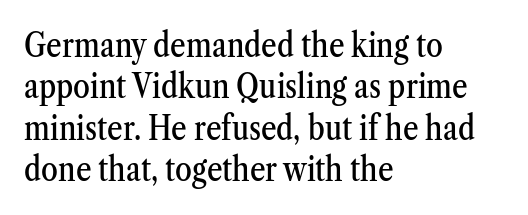
Q: Is the text italic (slanted)? A: No, it is upright.
Q: Is the typeface a serif or a sans-serif typeface? A: Serif.
Q: Is the text underlined? A: No.
Q: How is the paragraph aligned? A: Left-aligned.
Q: Is the spacing between letters normal or unusually wide? A: Normal.
Q: Width (condensed, normal, or wide)? A: Condensed.
Q: Stroke contrast? A: Medium.
Q: x-height? A: Medium.
Q: Monospaced? A: No.
